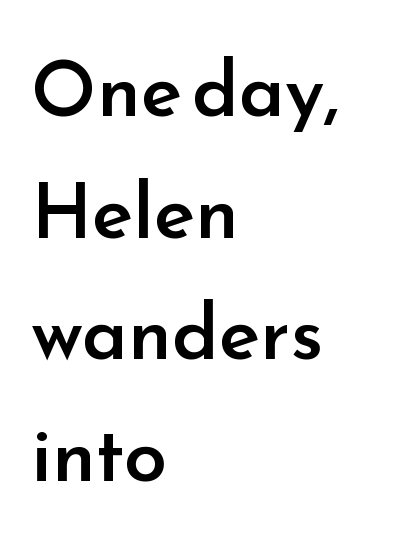
A typesetter would call this proportional, since set widths differ per character. This sample uses plain, unmodified letter spacing. Rows of type keep a routine distance in the vertical direction. The glyphs in this specimen are sans serif. Strokes here are thickened, but only to semibold level.
